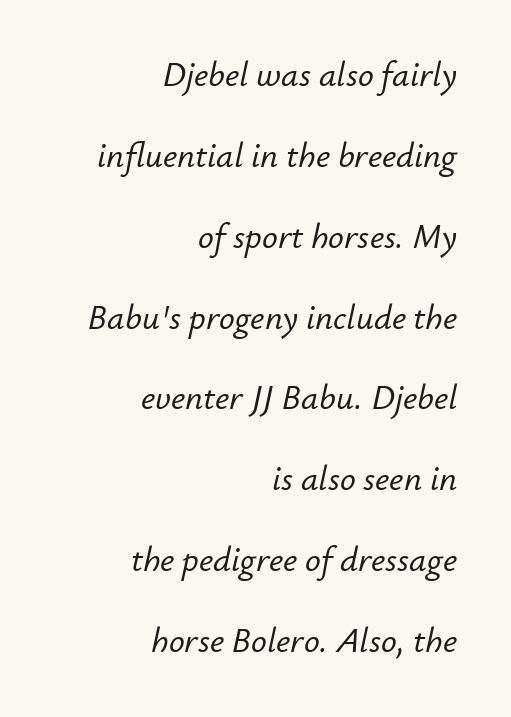
How would I describe the line gaps? Wide and relaxed. Rule under the text: the space is simply empty. Proportional: the letters do not fall into vertical columns. Style check: oblique. Compared with a flush-left layout, this one pins lines to the opposite, right side. Nothing unusual about the tracking: characters are spaced as the font intends.
